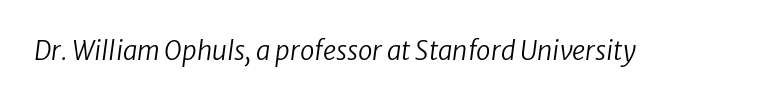
The image shows 26 px text type; set normal letter spacing, not underlined.
